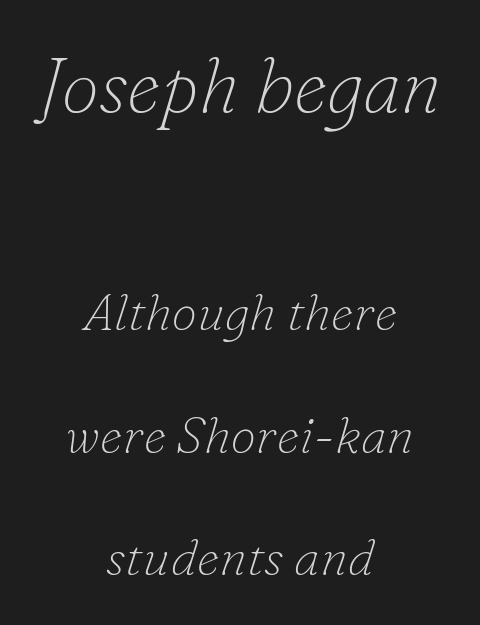
The image shows 76 px thin serif type, italic (leaning right); set centered, loose line spacing (2.4x), normal letter spacing, not underlined; the first (top) block is 1.49x larger; low stroke contrast and a small x-height.
